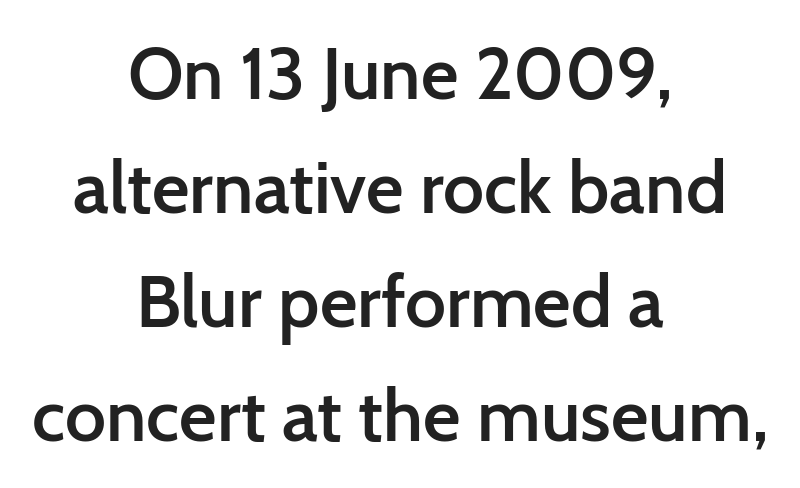
The type is set solid horizontally, with unmodified tracking. Slightly chunky letters — semibold, I'd say, not full bold. Reading down the column, the eye jumps a familiar distance to each next line. The setting favours the middle, as headings and verse often do. Italic: no, the glyphs are upright roman. The face used here is a sans, in the tradition of grotesques and geometrics.
